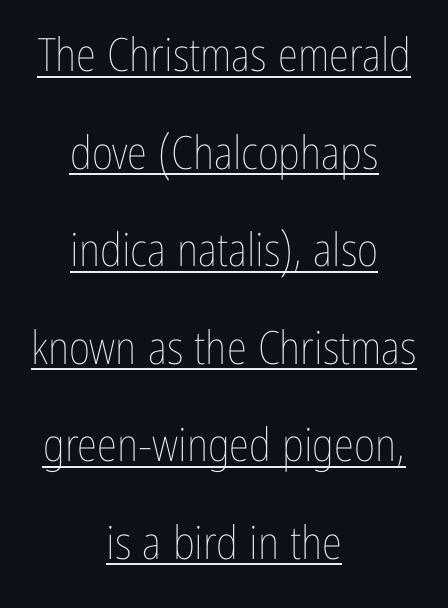
The image shows 46 px thin, condensed type, upright; set centered, loose line spacing (2.12x), normal letter spacing, underlined; low stroke contrast and a medium x-height.
